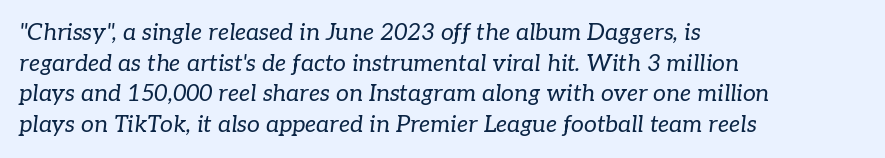
{"italic": "yes", "lean": "right", "slant_degrees": 7, "bold": "no", "underline": "no", "align": "left", "line_spacing": "normal", "line_spacing_ratio": 1.33, "letter_spacing": "normal", "letter_spacing_em": 0.0, "glyph_px": 23}
